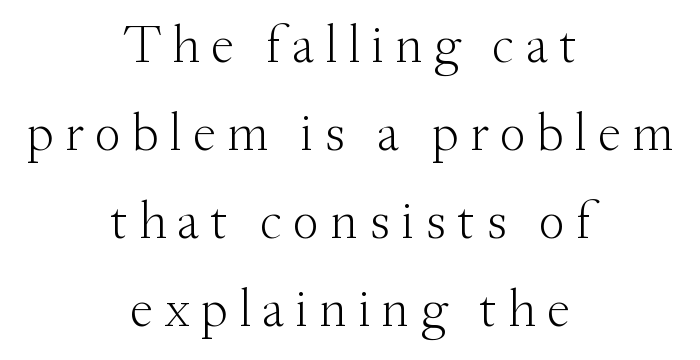
This sample keeps an unexceptional amount of space between lines. Letter spacing: wide. The cut favours lightness, reaching ordinary text weight at its darkest. When letters stand straight like this, we call the style roman or upright. A clean baseline with only descenders dipping below it.
